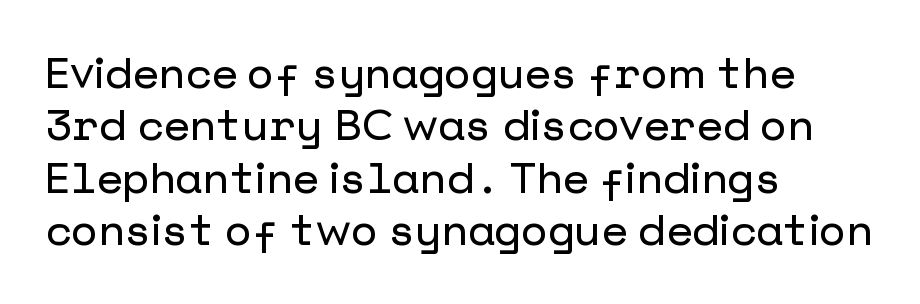
Q: Is the text italic (slanted)? A: No, it is upright.
Q: Is the typeface a serif or a sans-serif typeface? A: Sans-serif.
Q: Is the text underlined? A: No.
Q: How is the paragraph aligned? A: Left-aligned.
Q: Is the spacing between letters normal or unusually wide? A: Normal.
Q: Width (condensed, normal, or wide)? A: Normal.
Q: Stroke contrast? A: Low.
Q: x-height? A: Medium.
